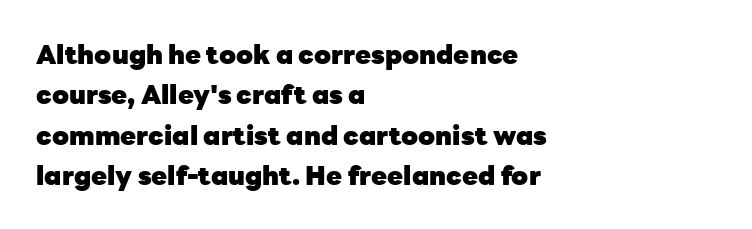
Q: Is the text bold? A: Yes.
Q: Is the text italic (slanted)? A: No, it is upright.
Q: Is the text underlined? A: No.
Q: How is the paragraph aligned? A: Left-aligned.
Q: Is the spacing between letters normal or unusually wide? A: Normal.
Q: Is the spacing between lines tight, normal or loose? A: Normal.
